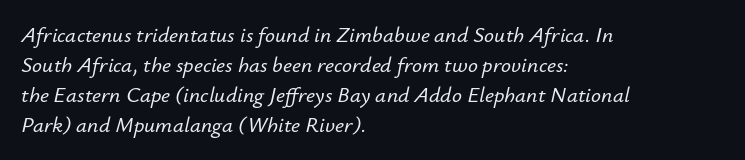
Q: Is the text italic (slanted)? A: Yes, it leans right by about 12 degrees.
Q: Is the text underlined? A: No.
Q: How is the paragraph aligned? A: Left-aligned.
Q: Is the spacing between letters normal or unusually wide? A: Normal.
Q: Is the spacing between lines tight, normal or loose? A: Normal.
